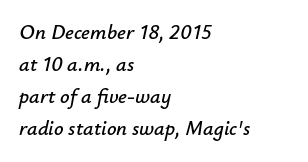
{"italic": "yes", "lean": "right", "slant_degrees": 12, "underline": "no", "align": "left", "line_spacing": "normal", "line_spacing_ratio": 1.53, "letter_spacing": "normal", "letter_spacing_em": 0.0, "glyph_px": 21}
